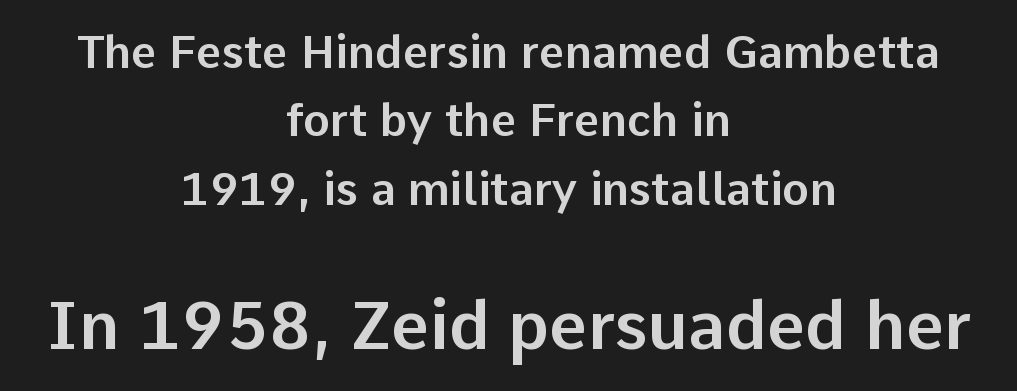
Quick note: not italic, upright. Letterform terminals end flat and unadorned throughout the passage. Each letter keeps its own natural width here, so spacing adapts to shape. In CSS terms this would be text-align: center. Plain, unruled lines of type.
